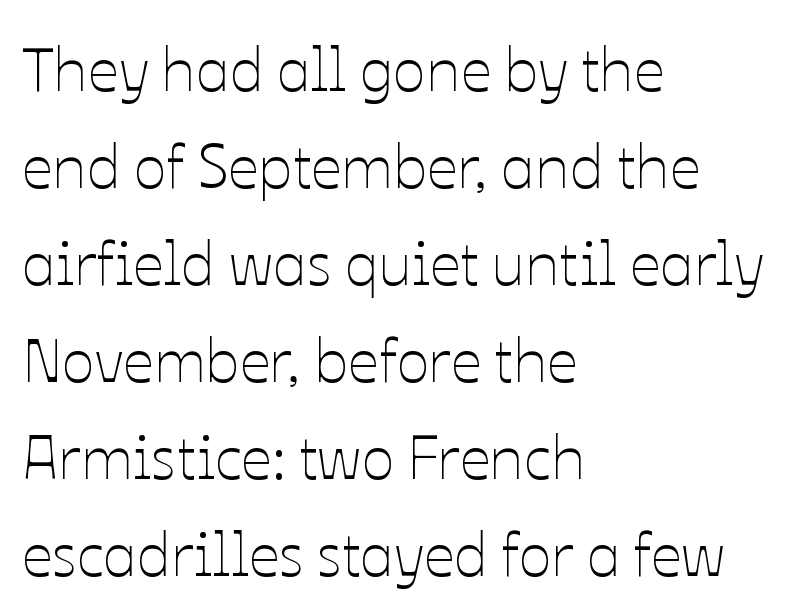
Q: Is the text bold? A: No.
Q: Is the text italic (slanted)? A: No, it is upright.
Q: Is the text underlined? A: No.
Q: How is the paragraph aligned? A: Left-aligned.
Q: Is the spacing between letters normal or unusually wide? A: Normal.
Q: Is the spacing between lines tight, normal or loose? A: Normal.
Q: Width (condensed, normal, or wide)? A: Normal.
Q: Stroke contrast? A: Low.
Q: x-height? A: Medium.
Q: Monospaced? A: No.
